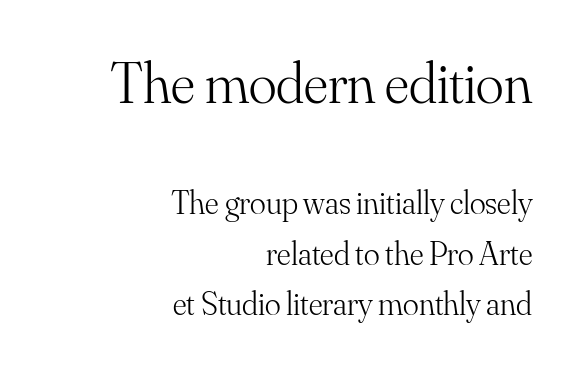
{"serif": "yes", "italic": "no", "bold": "no", "weight": "light", "width": "normal", "stroke_contrast": "medium", "x_height": "small", "monospaced": "no", "underline": "no", "align": "right", "line_spacing": "normal", "line_spacing_ratio": 1.53, "letter_spacing": "normal", "letter_spacing_em": 0.0, "larger_block": "first", "size_ratio": 1.76, "glyph_px": 58}
